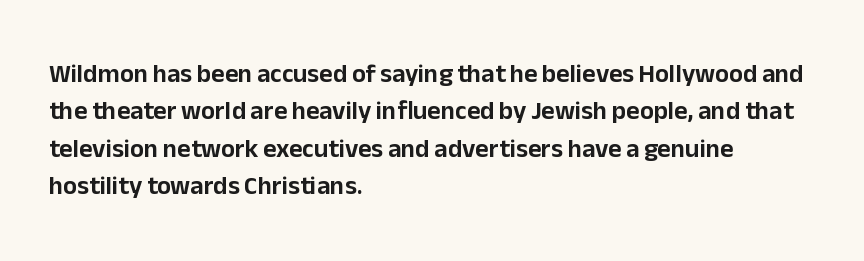
The image shows 26 px text type, upright; set left-aligned, normal line spacing (1.44x), normal letter spacing, not underlined.
